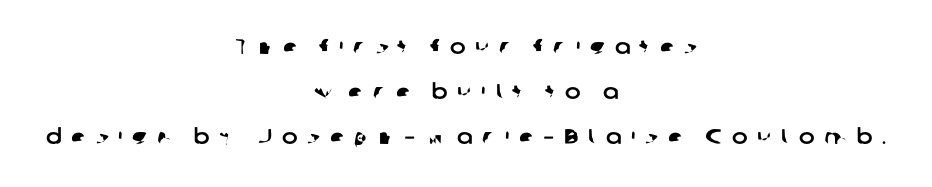
Q: Is the text underlined? A: No.
Q: How is the paragraph aligned? A: Centered.
Q: Is the spacing between letters normal or unusually wide? A: Unusually wide.
Q: Is the spacing between lines tight, normal or loose? A: Loose.
